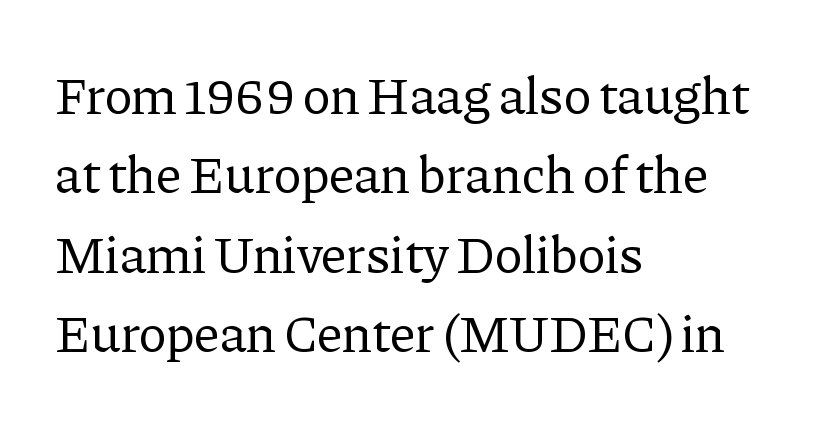
Italic? Not at all — the glyphs are vertical. How would I describe the line gaps? Plain and ordinary. The space beneath each line is pristine and unruled. The passage is arranged the way most books set body copy — flush left. Typographically, this falls in the serif category.
